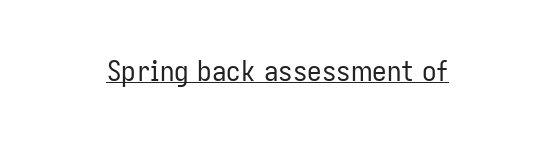
The image shows 29 px regular-weight, condensed sans-serif type, upright; set normal letter spacing, underlined; low stroke contrast and a medium x-height.
